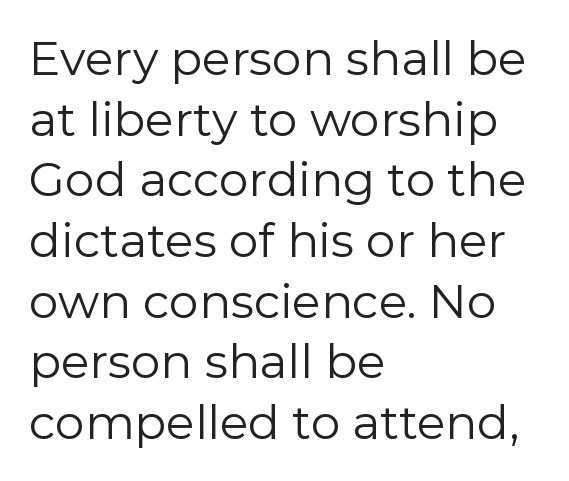
{"serif": "no", "italic": "no", "bold": "no", "weight": "regular", "width": "normal", "stroke_contrast": "low", "x_height": "medium", "monospaced": "no", "underline": "no", "align": "left", "line_spacing": "normal", "line_spacing_ratio": 1.29, "letter_spacing": "normal", "letter_spacing_em": 0.0, "glyph_px": 47}
